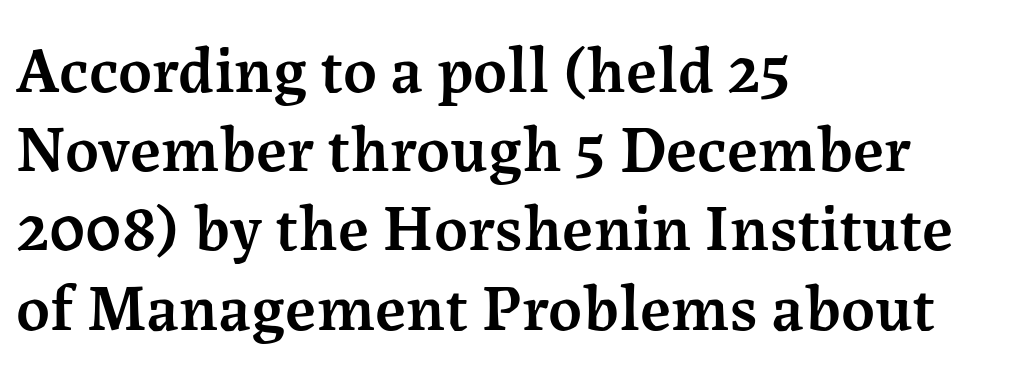
The image shows 66 px semibold serif type, upright; set left-aligned, line spacing 1.2x, normal letter spacing, not underlined; medium stroke contrast and a medium x-height.
